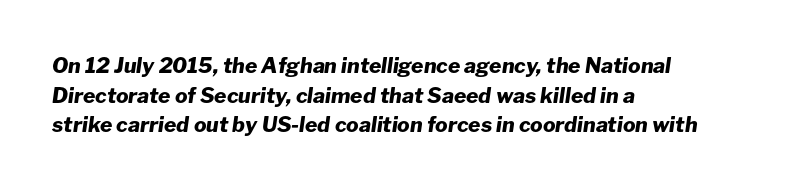
Summary of weight: heavy, a full bold. Students, observe: this is what conventionally led text looks like. Typeset ragged right — the left edge is the straight one. In terms of letterspacing, this is plain default setting. The space beneath each line is pristine and unruled. The passage shown leans; its letterforms are oblique.
